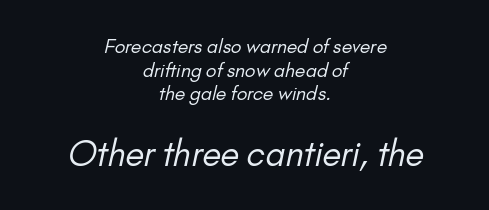
Type size steps up from the first block to the second. Teacher's note: observe the equal gaps on both sides — that is centered alignment. Bare-footed words on every line. Examine the stroke ends and you'll find no serifs. Default kerning and tracking; the words read as compact shapes. The typesetting does not lean heavy: it is not bold.
